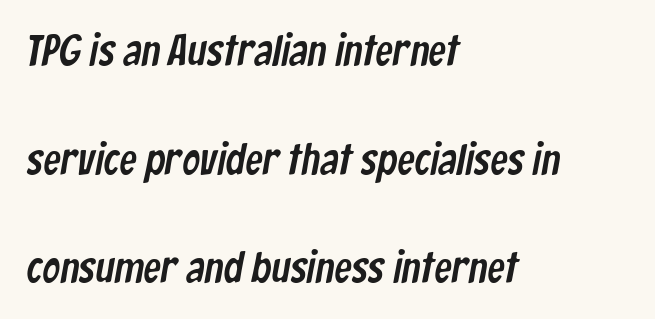
Students, note that the glyphs here touch the page at normal intervals. One-word summary of the alignment: left. Each new line begins a long way beneath the previous one. The face used here is proportionally spaced, like ordinary book or web type. The glyphs are unaccompanied by any horizontal stroke below them. Stroke terminals: plain, sans-serif.
